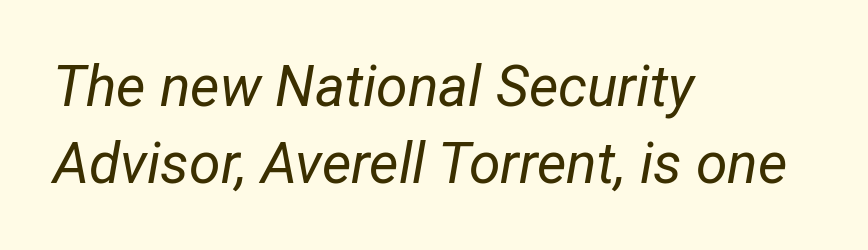
Q: Is the text bold? A: No.
Q: Is the text italic (slanted)? A: Yes, it leans right by about 12 degrees.
Q: Is the text underlined? A: No.
Q: How is the paragraph aligned? A: Left-aligned.
Q: Is the spacing between letters normal or unusually wide? A: Normal.
Q: Is the spacing between lines tight, normal or loose? A: Normal.
Q: Width (condensed, normal, or wide)? A: Condensed.
Q: Stroke contrast? A: Low.
Q: x-height? A: Medium.
Q: Monospaced? A: No.
